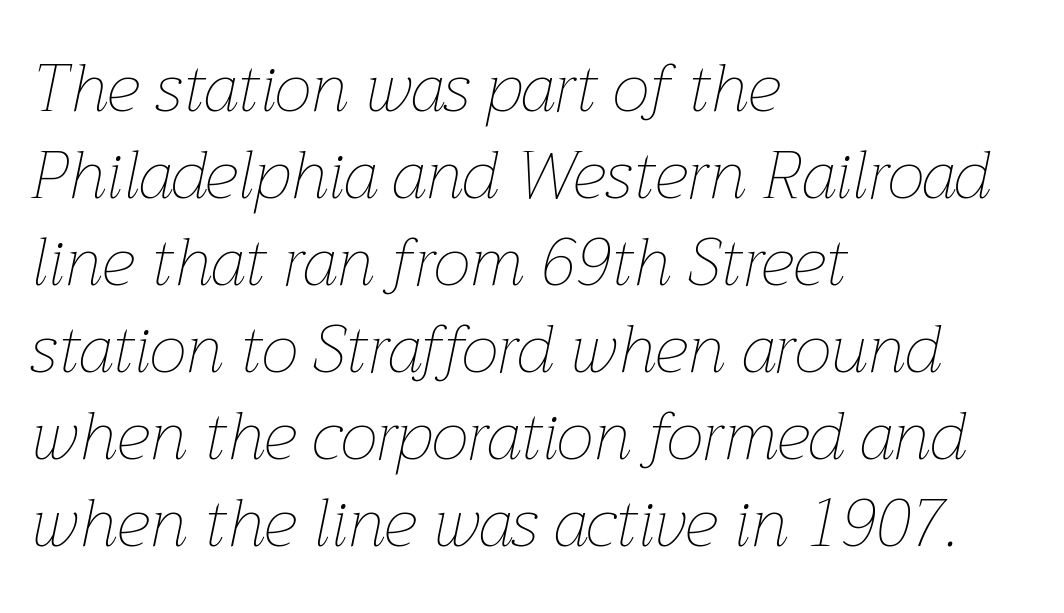
Q: Is the text bold? A: No.
Q: Is the text italic (slanted)? A: Yes, it leans right by about 12 degrees.
Q: Is the text underlined? A: No.
Q: How is the paragraph aligned? A: Left-aligned.
Q: Is the spacing between letters normal or unusually wide? A: Normal.
Q: Is the spacing between lines tight, normal or loose? A: Normal.
Q: Width (condensed, normal, or wide)? A: Normal.
Q: Stroke contrast? A: Low.
Q: x-height? A: Medium.
Q: Monospaced? A: No.
